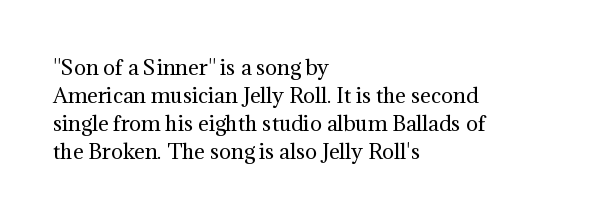
The image shows 20 px text type, upright; set left-aligned, normal line spacing (1.4x), normal letter spacing, not underlined.
